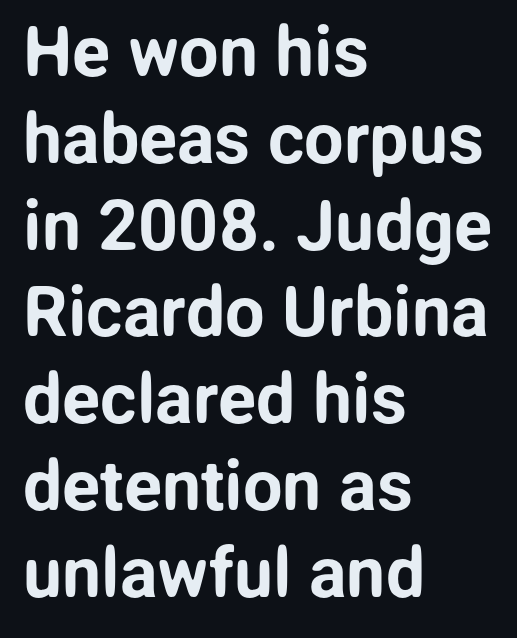
{"serif": "no", "italic": "no", "width": "normal", "stroke_contrast": "low", "x_height": "medium", "monospaced": "no", "underline": "no", "align": "left", "line_spacing_ratio": 1.24, "letter_spacing": "normal", "letter_spacing_em": 0.0, "glyph_px": 70}
